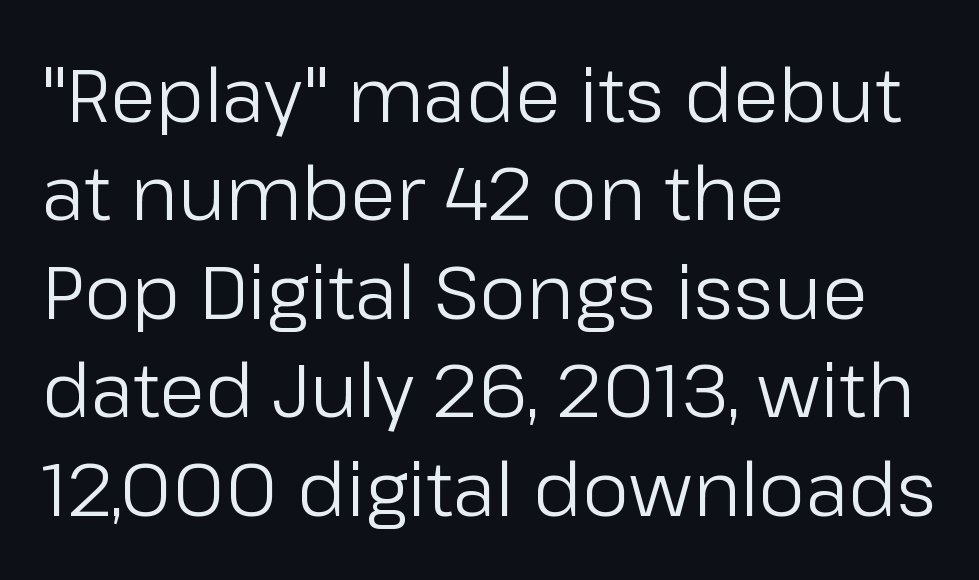
Q: Is the text bold? A: No.
Q: Is the text italic (slanted)? A: No, it is upright.
Q: Is the typeface a serif or a sans-serif typeface? A: Sans-serif.
Q: Is the text underlined? A: No.
Q: How is the paragraph aligned? A: Left-aligned.
Q: Is the spacing between letters normal or unusually wide? A: Normal.
Q: Is the spacing between lines tight, normal or loose? A: Normal.
Q: Width (condensed, normal, or wide)? A: Normal.
Q: Stroke contrast? A: Low.
Q: x-height? A: Medium.
Q: Monospaced? A: No.
